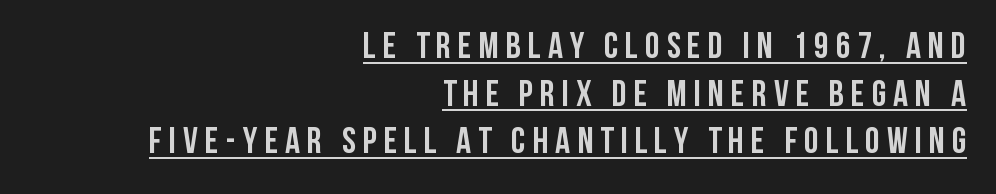
Horizontal bands of white between lines are of average thickness. I'd call this a sans setting — the letters go barefoot. Rendered with straight, roman letterforms. Has an underline been added? It has. Looks like regular typesetting: each glyph gets only the width it needs. The characters look thick and weighty, a clear bold.
